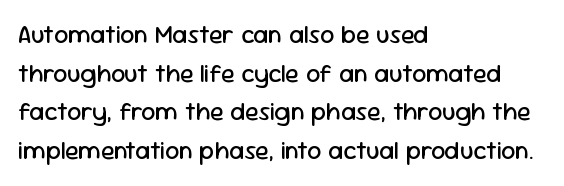
The image shows 25 px text type, upright; set left-aligned, normal line spacing (1.55x), normal letter spacing, not underlined.
